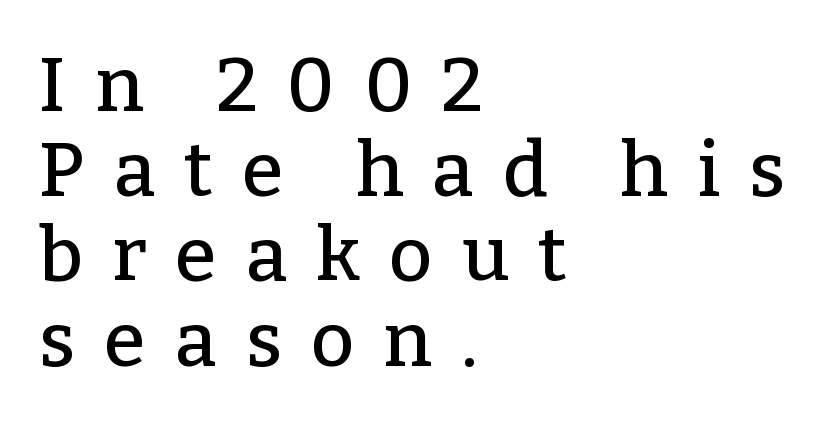
The image shows 76 px serif type, upright; set left-aligned, tight line spacing (1.12x), unusually wide letter spacing (+0.38 em), not underlined; low stroke contrast and a medium x-height.
